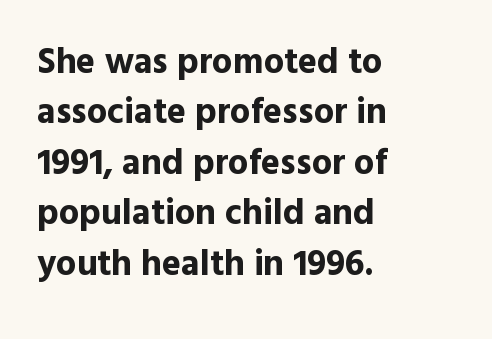
The image shows 36 px bold sans-serif type, upright; set left-aligned, normal line spacing (1.4x), normal letter spacing, not underlined; a medium x-height.
